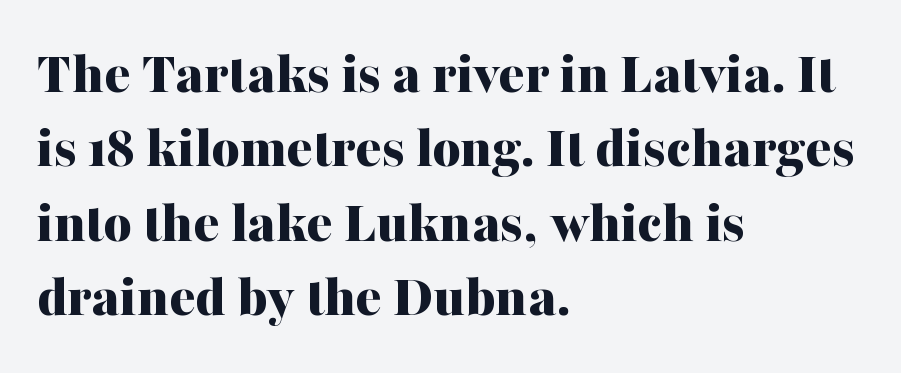
The image shows 61 px bold serif type, upright; set left-aligned, line spacing 1.22x, normal letter spacing, not underlined; medium stroke contrast and a medium x-height.
